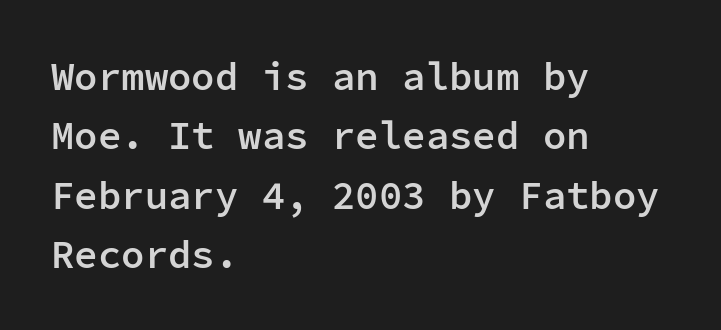
Q: Is the text bold? A: Semi-bold.
Q: Is the text italic (slanted)? A: No, it is upright.
Q: Is the typeface a serif or a sans-serif typeface? A: Sans-serif.
Q: Is the text underlined? A: No.
Q: How is the paragraph aligned? A: Left-aligned.
Q: Is the spacing between letters normal or unusually wide? A: Normal.
Q: Is the spacing between lines tight, normal or loose? A: Normal.
Q: Width (condensed, normal, or wide)? A: Normal.
Q: Stroke contrast? A: Low.
Q: x-height? A: Medium.
Q: Monospaced? A: Yes.
